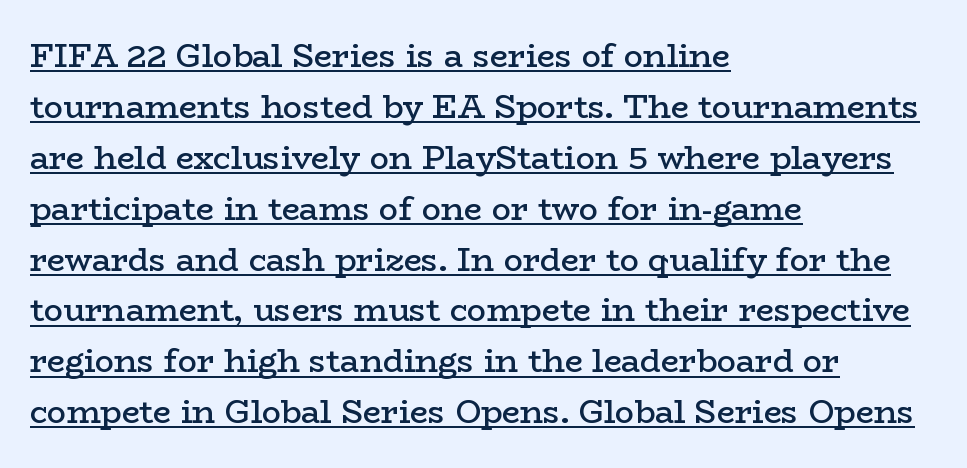
Short and long lines alike share a common starting point at left. How would I describe the line gaps? Plain and ordinary. Each line of the rendering has a horizontal stroke beneath the glyphs. A bit beefed up — I'd call it semibold rather than bold. What stands out about the letter spacing? Nothing — it is the standard amount. Here the designer chose a conventional face with non-uniform glyph widths.
